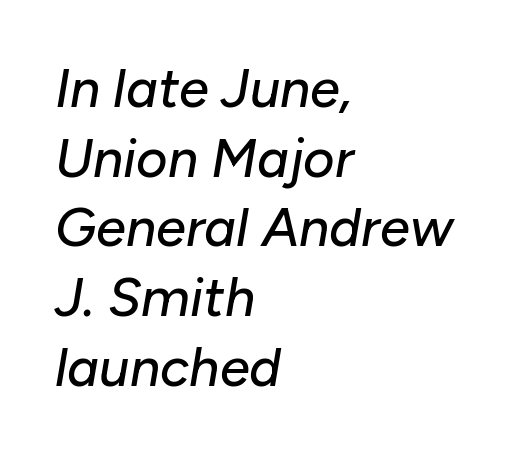
Q: Is the text italic (slanted)? A: Yes, it leans right by about 10 degrees.
Q: Is the text underlined? A: No.
Q: How is the paragraph aligned? A: Left-aligned.
Q: Is the spacing between letters normal or unusually wide? A: Normal.
Q: Is the spacing between lines tight, normal or loose? A: Normal.
Q: Width (condensed, normal, or wide)? A: Normal.
Q: Stroke contrast? A: Low.
Q: x-height? A: Medium.
Q: Monospaced? A: No.
